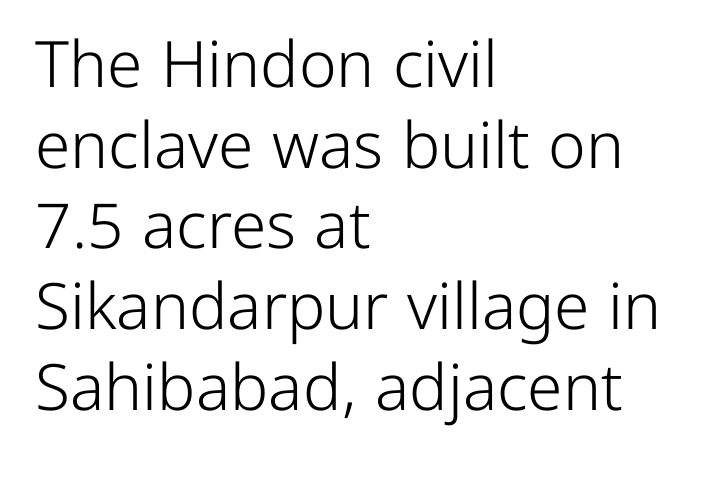
Q: Is the text bold? A: No.
Q: Is the text italic (slanted)? A: No, it is upright.
Q: Is the typeface a serif or a sans-serif typeface? A: Sans-serif.
Q: Is the text underlined? A: No.
Q: How is the paragraph aligned? A: Left-aligned.
Q: Is the spacing between letters normal or unusually wide? A: Normal.
Q: Is the spacing between lines tight, normal or loose? A: Normal.
Q: Width (condensed, normal, or wide)? A: Normal.
Q: Stroke contrast? A: Low.
Q: x-height? A: Medium.
Q: Monospaced? A: No.
